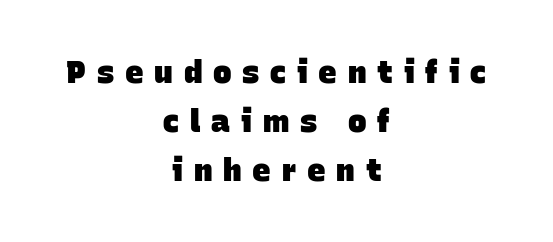
The image shows 31 px heavy sans-serif type; set centered, normal line spacing (1.58x), unusually wide letter spacing (+0.35 em), not underlined; low stroke contrast and a large x-height.
